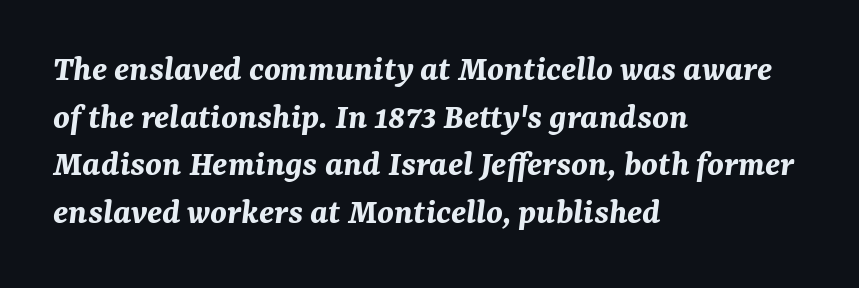
{"italic": "yes", "lean": "right", "slant_degrees": 7, "bold": "yes", "weight": "bold", "width": "normal", "stroke_contrast": "medium", "x_height": "medium", "monospaced": "no", "underline": "no", "align": "left", "line_spacing": "normal", "line_spacing_ratio": 1.29, "letter_spacing": "normal", "letter_spacing_em": 0.0, "glyph_px": 37}
